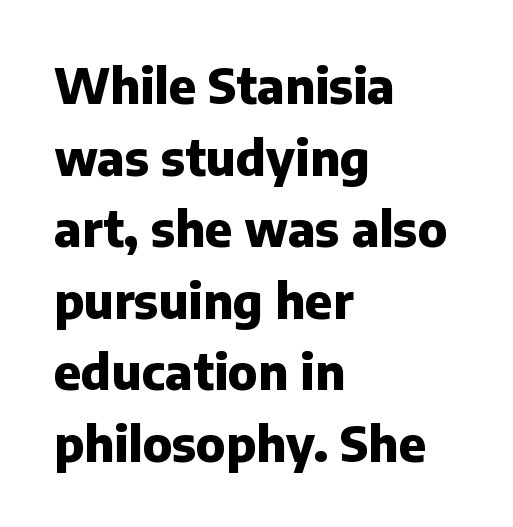
Q: Is the text bold? A: Yes.
Q: Is the text italic (slanted)? A: No, it is upright.
Q: Is the typeface a serif or a sans-serif typeface? A: Sans-serif.
Q: Is the text underlined? A: No.
Q: How is the paragraph aligned? A: Left-aligned.
Q: Is the spacing between letters normal or unusually wide? A: Normal.
Q: Is the spacing between lines tight, normal or loose? A: Normal.
Q: Width (condensed, normal, or wide)? A: Normal.
Q: Stroke contrast? A: Low.
Q: x-height? A: Medium.
Q: Monospaced? A: No.
